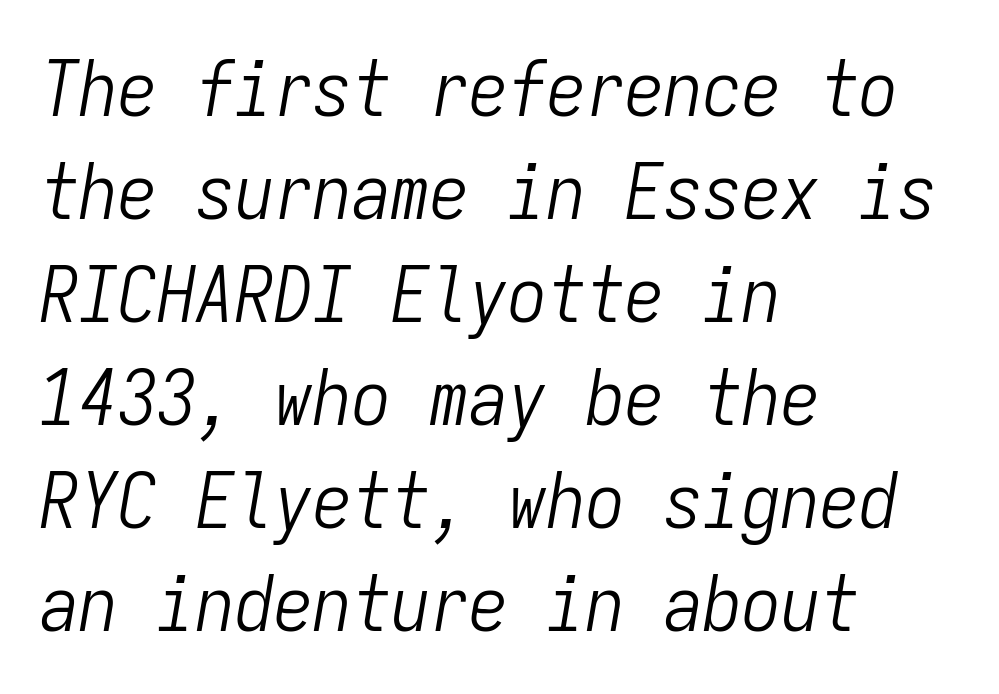
{"italic": "yes", "lean": "right", "slant_degrees": 9, "bold": "no", "weight": "light", "width": "condensed", "stroke_contrast": "low", "x_height": "medium", "monospaced": "yes", "underline": "no", "align": "left", "line_spacing": "normal", "line_spacing_ratio": 1.32, "letter_spacing": "normal", "letter_spacing_em": 0.0, "glyph_px": 78}
